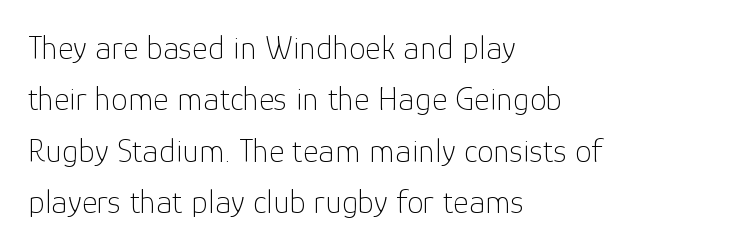
The font family rendered here belongs to the sans-serif group. Does the leading feel generous? No, just average. The specimen reads as upright at a glance. Any mark beneath the type? The region is blank. Bold? No — there's no thickening of the strokes.
